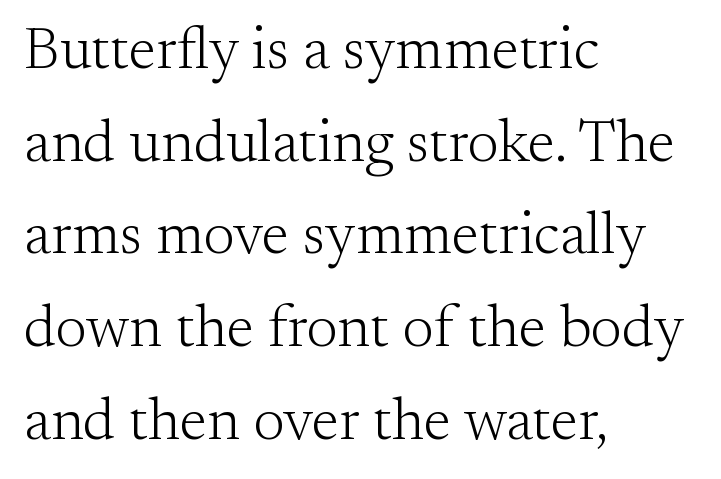
{"serif": "yes", "italic": "no", "bold": "no", "weight": "light", "width": "normal", "stroke_contrast": "medium", "x_height": "small", "monospaced": "no", "underline": "no", "align": "left", "line_spacing": "normal", "line_spacing_ratio": 1.57, "letter_spacing": "normal", "letter_spacing_em": 0.0, "glyph_px": 59}
